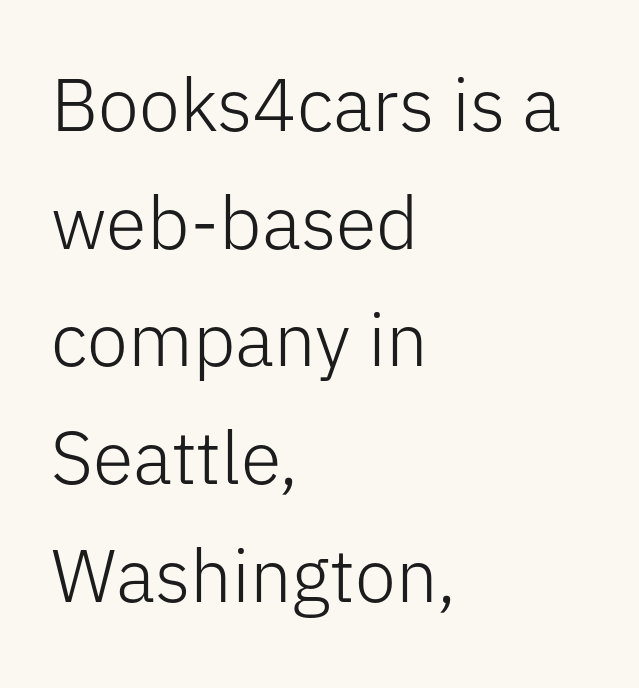
{"serif": "no", "italic": "no", "bold": "no", "weight": "light", "width": "normal", "stroke_contrast": "low", "x_height": "medium", "monospaced": "no", "underline": "no", "align": "left", "line_spacing": "normal", "line_spacing_ratio": 1.59, "letter_spacing": "normal", "letter_spacing_em": 0.0, "glyph_px": 74}
